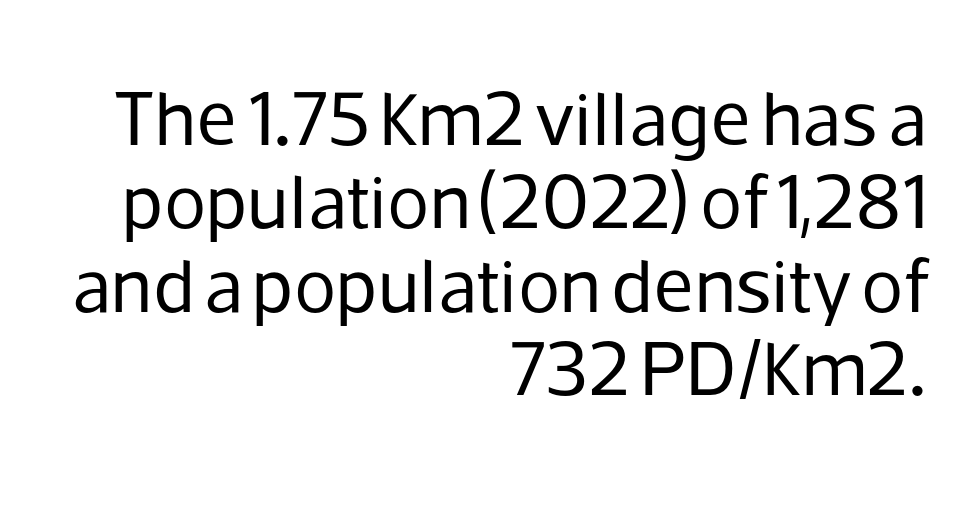
The image shows 78 px regular-weight sans-serif type, upright; set right-aligned, tight line spacing (1.07x), normal letter spacing, not underlined; low stroke contrast and a medium x-height.
